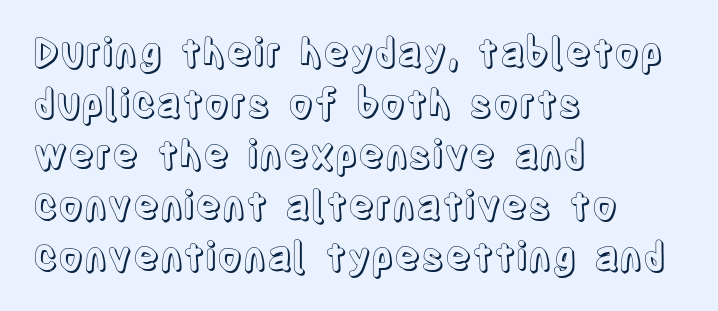
The image shows 39 px condensed type, upright; set left-aligned, normal line spacing (1.31x), normal letter spacing, not underlined; a large x-height.
